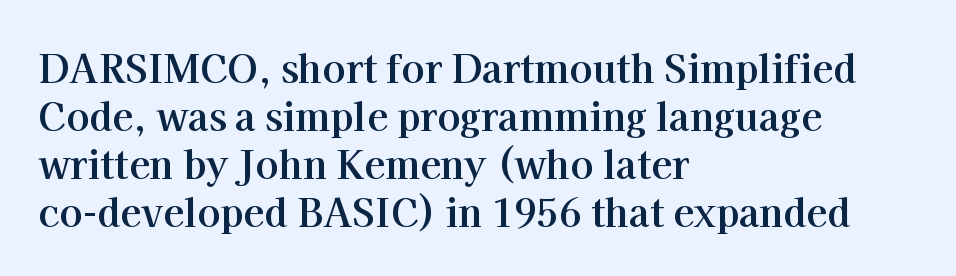
The image shows 38 px bold serif type, upright; set left-aligned, normal line spacing (1.26x), normal letter spacing, not underlined; high stroke contrast and a medium x-height.
